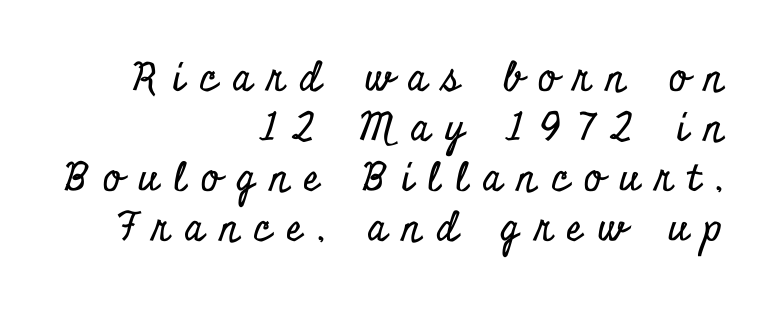
The image shows 39 px condensed serif type; set right-aligned, normal line spacing (1.28x), unusually wide letter spacing (+0.39 em), not underlined; low stroke contrast and a small x-height.
